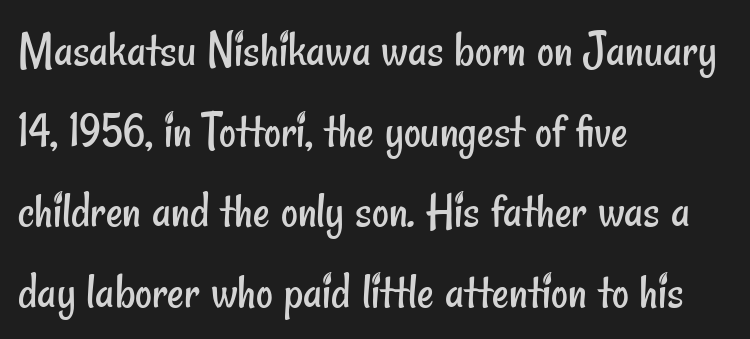
{"serif": "no", "bold": "no", "weight": "regular", "width": "condensed", "stroke_contrast": "low", "x_height": "small", "monospaced": "no", "underline": "no", "align": "left", "line_spacing": "normal", "line_spacing_ratio": 1.55, "letter_spacing": "normal", "letter_spacing_em": 0.0, "glyph_px": 52}
